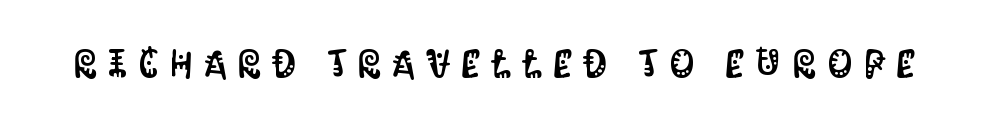
Q: Is the text italic (slanted)? A: No, it is upright.
Q: Is the typeface a serif or a sans-serif typeface? A: Sans-serif.
Q: Is the text underlined? A: No.
Q: Is the spacing between letters normal or unusually wide? A: Unusually wide.
Q: Width (condensed, normal, or wide)? A: Condensed.
Q: Stroke contrast? A: Medium.
Q: x-height? A: Large.
Q: Monospaced? A: No.
